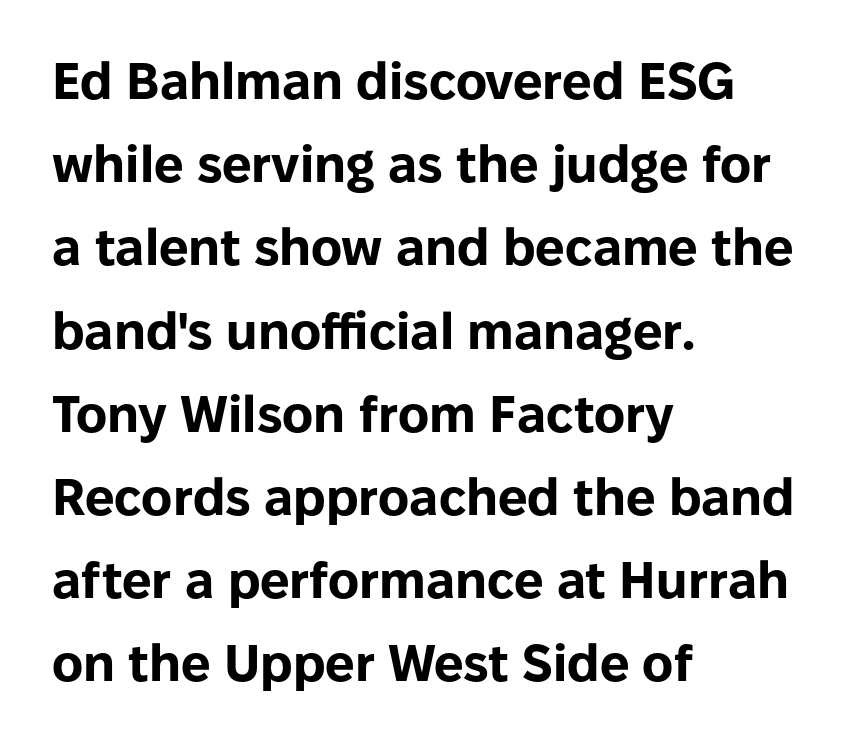
The image shows 52 px bold sans-serif type, upright; set left-aligned, normal line spacing (1.6x), normal letter spacing, not underlined; low stroke contrast and a medium x-height.
